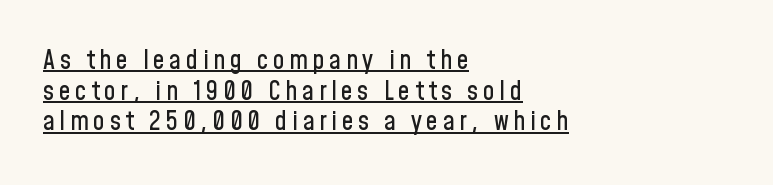
Every word sits above its own underline. The font's upright variant was chosen for this text. Left-aligned paragraph, ragged on the right.
